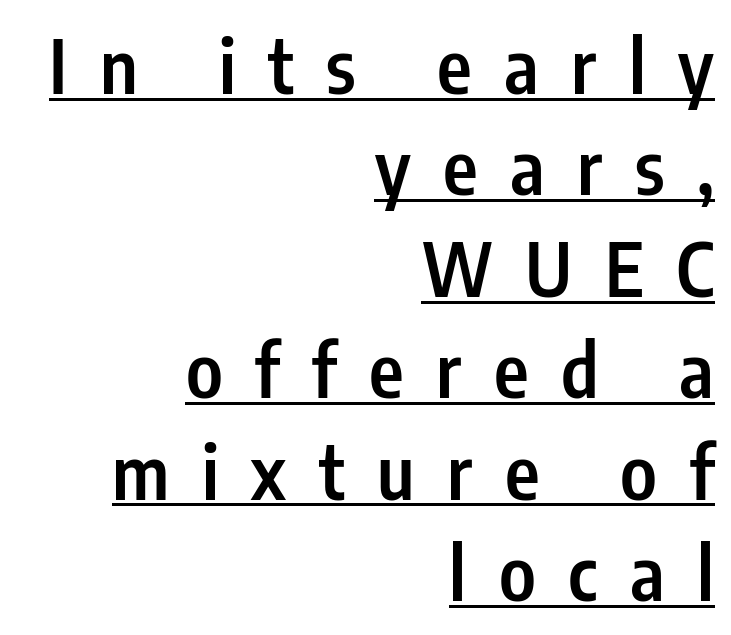
The image shows 74 px semibold, condensed sans-serif type, upright; set right-aligned, normal line spacing (1.37x), unusually wide letter spacing (+0.44 em), underlined; low stroke contrast and a medium x-height.
